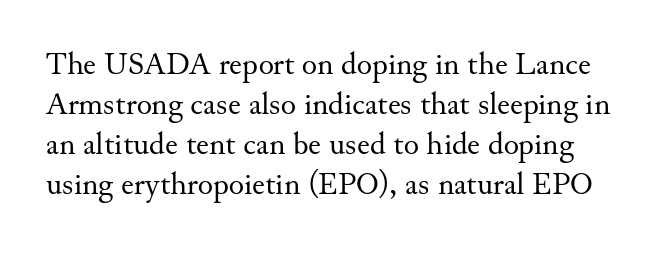
The image shows 32 px regular-weight serif type, upright; set normal line spacing (1.25x), normal letter spacing, not underlined; medium stroke contrast and a small x-height.
